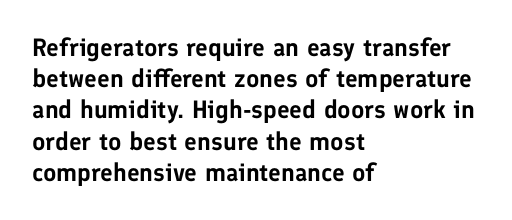
Q: Is the text italic (slanted)? A: No, it is upright.
Q: Is the text underlined? A: No.
Q: How is the paragraph aligned? A: Left-aligned.
Q: Is the spacing between letters normal or unusually wide? A: Normal.
Q: Is the spacing between lines tight, normal or loose? A: Normal.
